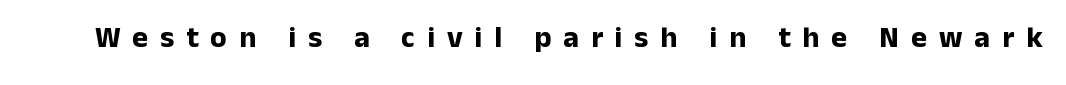
The image shows 30 px bold sans-serif type, upright; set unusually wide letter spacing (+0.4 em), not underlined; low stroke contrast and a medium x-height.
